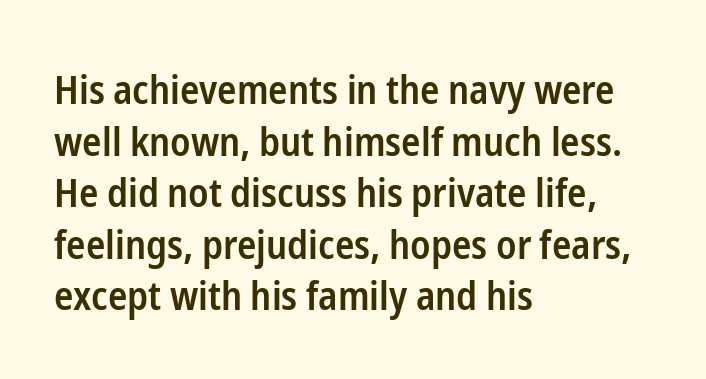
Q: Is the text bold? A: Semi-bold.
Q: Is the text italic (slanted)? A: No, it is upright.
Q: Is the typeface a serif or a sans-serif typeface? A: Sans-serif.
Q: Is the text underlined? A: No.
Q: How is the paragraph aligned? A: Left-aligned.
Q: Is the spacing between letters normal or unusually wide? A: Normal.
Q: Is the spacing between lines tight, normal or loose? A: Normal.
Q: Width (condensed, normal, or wide)? A: Condensed.
Q: Stroke contrast? A: Low.
Q: x-height? A: Medium.
Q: Monospaced? A: No.
